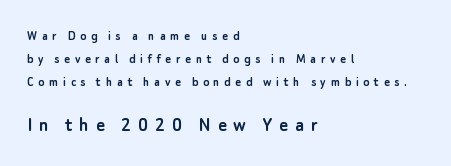
The image shows 21 px text type, upright; set left-aligned, normal line spacing (1.63x), unusually wide letter spacing (+0.33 em), not underlined; the second (bottom) block is 1.5x larger.
